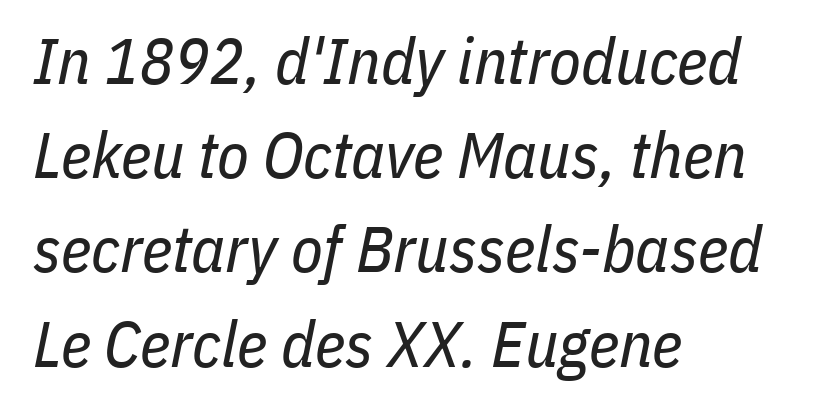
The image shows 65 px regular-weight, condensed type, italic (leaning right); set left-aligned, normal line spacing (1.45x), normal letter spacing, not underlined; low stroke contrast and a medium x-height.
